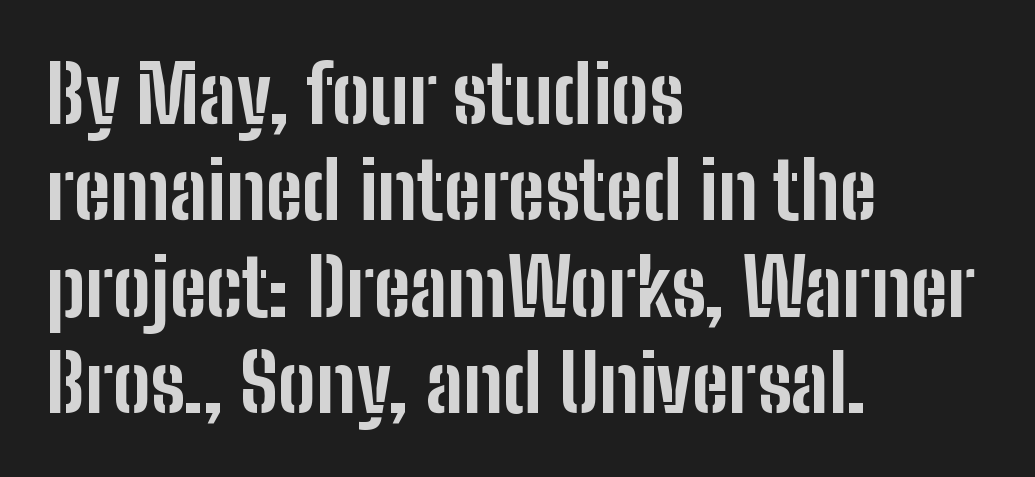
A typesetter would call this zero additional tracking. This is roman type, the default non-slanted kind. Teacher's note: observe the even left margin — that is flush-left alignment. Note the varied advance widths — an 'i' is clearly narrower than an 'm'. Honestly, there is no underline to notice here at all.
